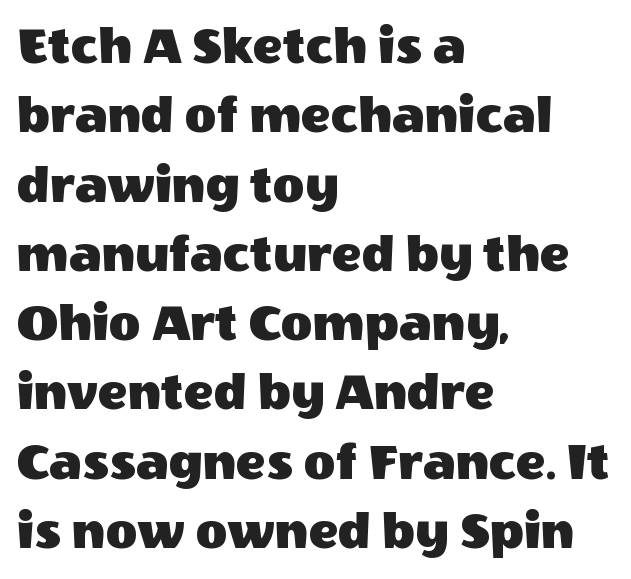
The lines sit at an ordinary, default distance from one another. These lines are composed in type without serifs. The passage shown has conventional tracking throughout. The letters advance in unequal steps, a hallmark of proportional type.
